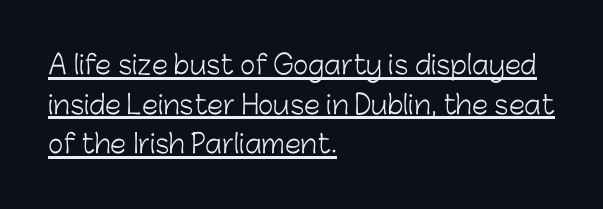
When letters stand straight like this, we call the style roman or upright. The ragged edge is on the right, which tells us the setting is flush left. This block has exactly the height ordinary leading produces. Has an underline been added? It has.
